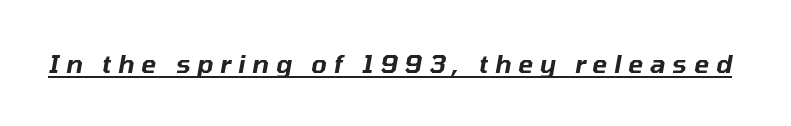
The image shows 25 px text type, italic (leaning right); set unusually wide letter spacing (+0.27 em), underlined.
